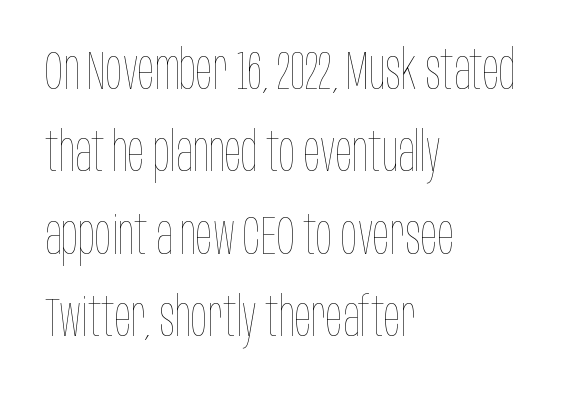
{"italic": "no", "bold": "no", "weight": "thin", "width": "condensed", "stroke_contrast": "low", "x_height": "large", "monospaced": "no", "underline": "no", "align": "left", "line_spacing": "normal", "line_spacing_ratio": 1.5, "letter_spacing": "normal", "letter_spacing_em": 0.0, "glyph_px": 55}
